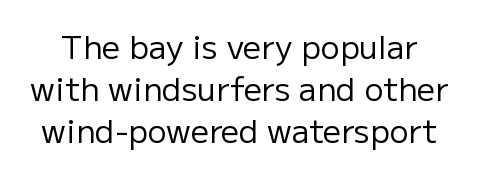
{"serif": "no", "italic": "no", "bold": "no", "weight": "regular", "width": "normal", "stroke_contrast": "low", "x_height": "medium", "monospaced": "no", "underline": "no", "line_spacing": "normal", "line_spacing_ratio": 1.32, "letter_spacing": "normal", "letter_spacing_em": 0.0, "glyph_px": 32}
